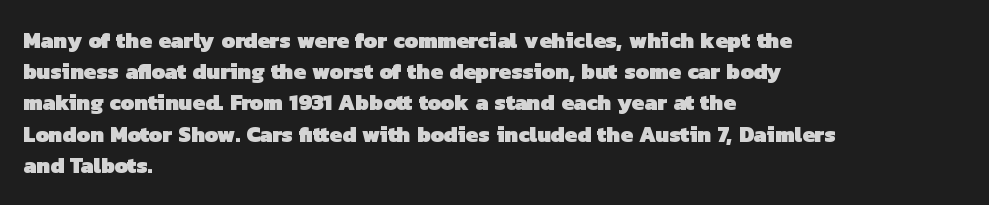
{"bold": "yes", "underline": "no", "align": "left", "line_spacing": "normal", "line_spacing_ratio": 1.42, "letter_spacing": "normal", "letter_spacing_em": 0.0, "glyph_px": 22}
